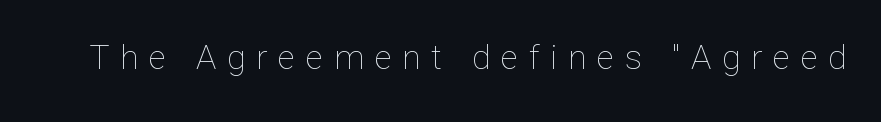
A roman cut, with each character standing at attention. Nothing heavy about these letters — not bold at all. Lines of text with bare space underneath. Short note: letters widely spaced. Each letter keeps its own natural width here, so spacing adapts to shape.
